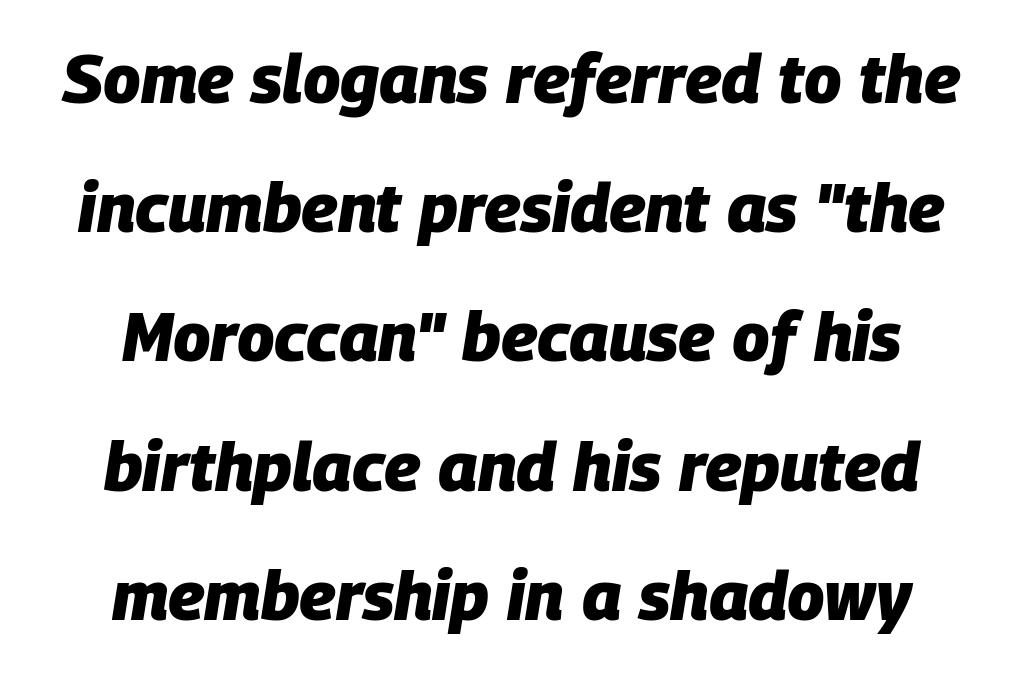
The image shows 68 px heavy type, italic (leaning right); set centered, loose line spacing (1.9x), normal letter spacing, not underlined; low stroke contrast and a large x-height.
